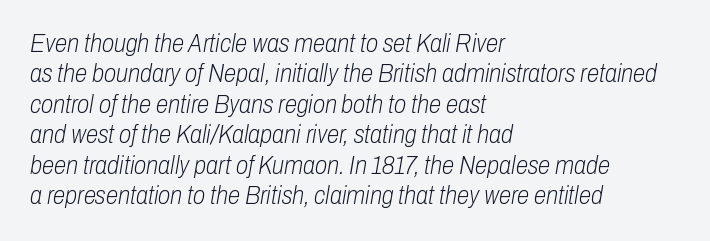
{"italic": "yes", "lean": "right", "slant_degrees": 10, "bold": "no", "underline": "no", "align": "left", "line_spacing_ratio": 1.22, "letter_spacing": "normal", "letter_spacing_em": 0.0, "glyph_px": 25}
